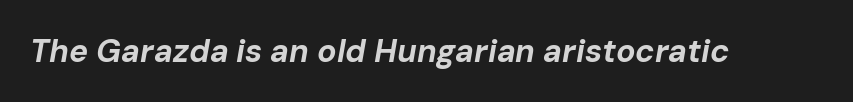
{"italic": "yes", "lean": "right", "slant_degrees": 10, "bold": "yes", "weight": "bold", "width": "normal", "stroke_contrast": "low", "x_height": "medium", "monospaced": "no", "underline": "no", "letter_spacing": "normal", "letter_spacing_em": 0.0, "glyph_px": 32}
